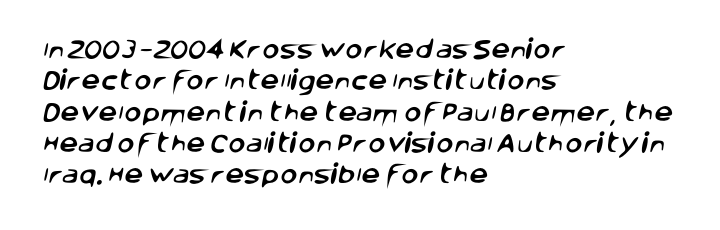
Q: Is the text underlined? A: No.
Q: How is the paragraph aligned? A: Left-aligned.
Q: Is the spacing between letters normal or unusually wide? A: Normal.
Q: Is the spacing between lines tight, normal or loose? A: Normal.
